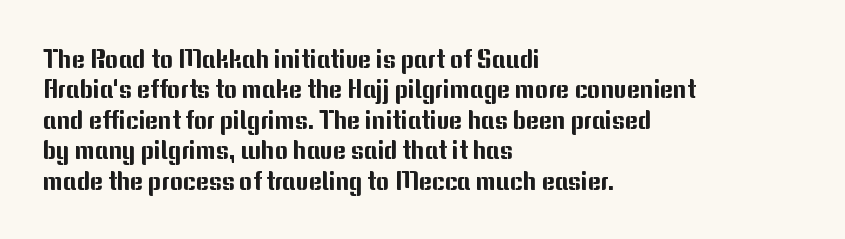
The image shows 25 px text type, upright; set left-aligned, line spacing 1.22x, normal letter spacing, not underlined.
